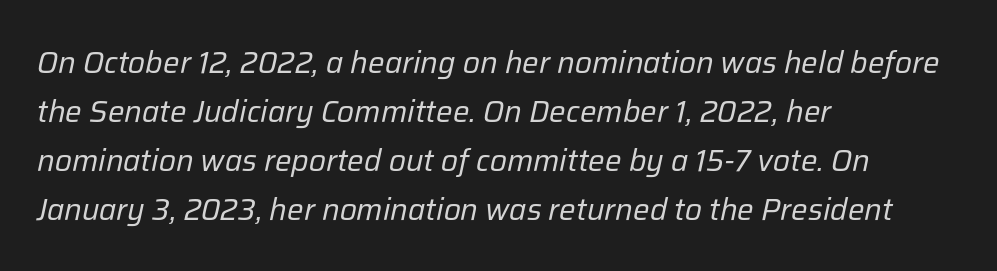
The image shows 31 px regular-weight type, italic (leaning right); set left-aligned, normal line spacing (1.58x), normal letter spacing, not underlined; low stroke contrast and a medium x-height.
